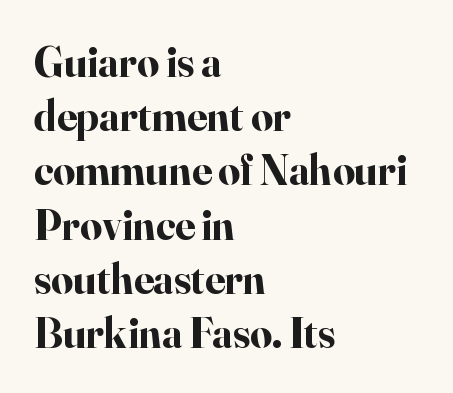
{"serif": "yes", "italic": "no", "bold": "yes", "weight": "bold", "width": "normal", "stroke_contrast": "high", "x_height": "small", "monospaced": "no", "underline": "no", "align": "left", "line_spacing": "normal", "line_spacing_ratio": 1.26, "letter_spacing": "normal", "letter_spacing_em": 0.0, "glyph_px": 43}
